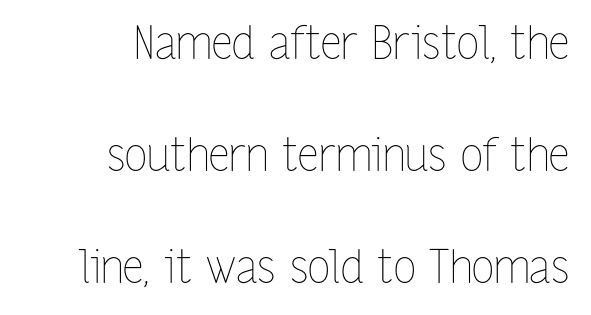
Q: Is the text bold? A: No.
Q: Is the text italic (slanted)? A: No, it is upright.
Q: Is the text underlined? A: No.
Q: How is the paragraph aligned? A: Right-aligned.
Q: Is the spacing between letters normal or unusually wide? A: Normal.
Q: Is the spacing between lines tight, normal or loose? A: Loose.
Q: Width (condensed, normal, or wide)? A: Condensed.
Q: Stroke contrast? A: Low.
Q: x-height? A: Medium.
Q: Monospaced? A: No.
